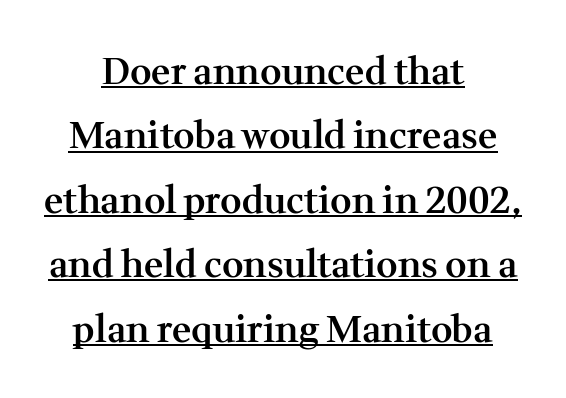
Q: Is the text bold? A: Semi-bold.
Q: Is the text italic (slanted)? A: No, it is upright.
Q: Is the typeface a serif or a sans-serif typeface? A: Serif.
Q: Is the text underlined? A: Yes.
Q: How is the paragraph aligned? A: Centered.
Q: Is the spacing between letters normal or unusually wide? A: Normal.
Q: Width (condensed, normal, or wide)? A: Normal.
Q: Stroke contrast? A: Medium.
Q: x-height? A: Medium.
Q: Monospaced? A: No.
